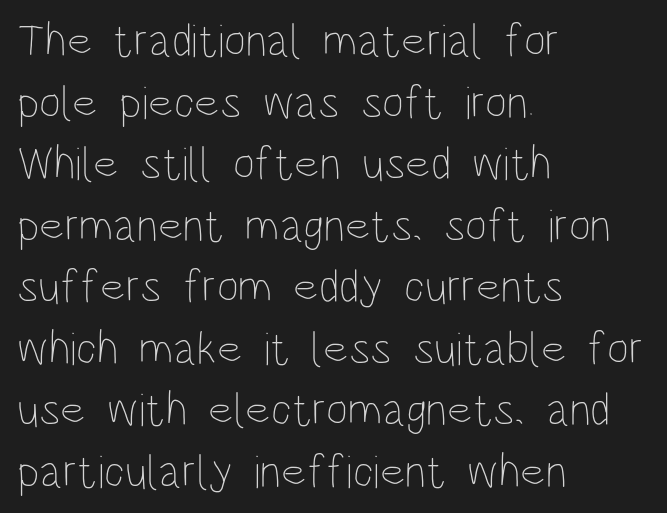
Q: Is the text bold? A: No.
Q: Is the text italic (slanted)? A: No, it is upright.
Q: Is the text underlined? A: No.
Q: How is the paragraph aligned? A: Left-aligned.
Q: Is the spacing between letters normal or unusually wide? A: Normal.
Q: Is the spacing between lines tight, normal or loose? A: Normal.
Q: Width (condensed, normal, or wide)? A: Condensed.
Q: Stroke contrast? A: Low.
Q: x-height? A: Large.
Q: Monospaced? A: No.
